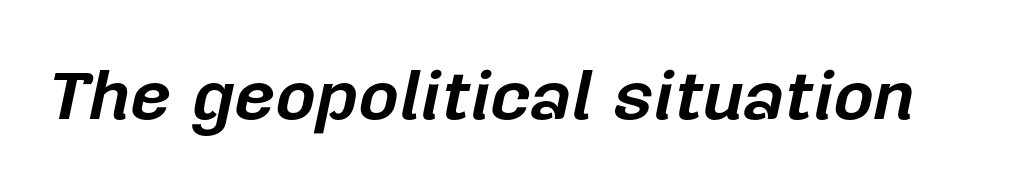
The image shows 70 px bold type, italic (leaning right); set normal letter spacing, not underlined; low stroke contrast and a medium x-height.
